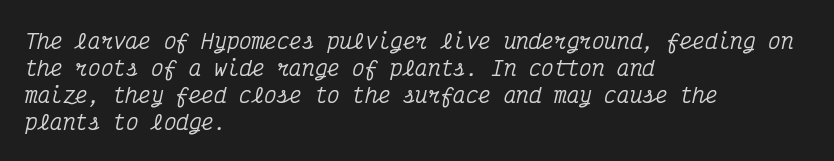
Check under the words: just untouched page. Regarding leading, the lines here are spaced in the standard way. Line beginnings align vertically; line endings do not. How are the letters spaced? Ordinarily, with no added tracking.
